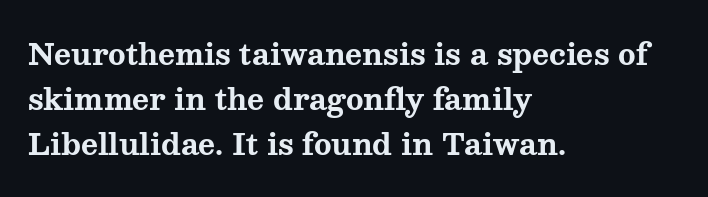
The image shows 29 px bold, wide serif type, upright; set left-aligned, normal line spacing (1.56x), normal letter spacing, not underlined; medium stroke contrast and a medium x-height.
